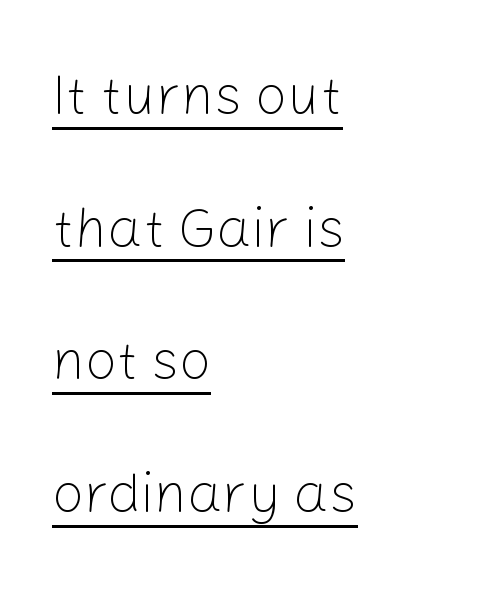
{"serif": "no", "italic": "no", "bold": "no", "weight": "light", "width": "normal", "stroke_contrast": "low", "x_height": "medium", "monospaced": "no", "underline": "yes", "align": "left", "line_spacing": "loose", "line_spacing_ratio": 2.37, "letter_spacing": "normal", "letter_spacing_em": 0.0, "glyph_px": 56}
